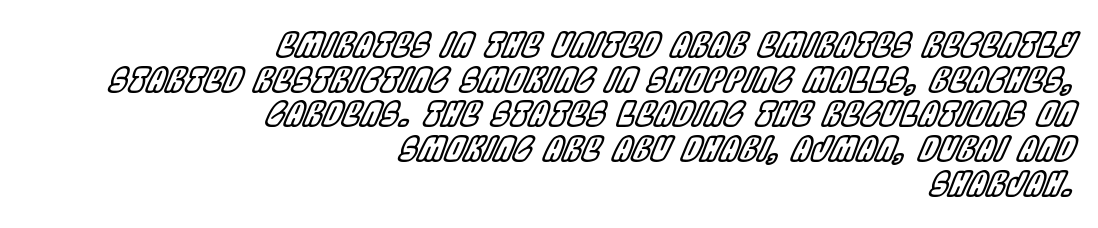
Leftover space on each line is placed entirely before the opening word. In terms of letterspacing, this is plain default setting. The passage shown is typed in a proportional face where columns would drift. Each row of text sits above clean, open space.
